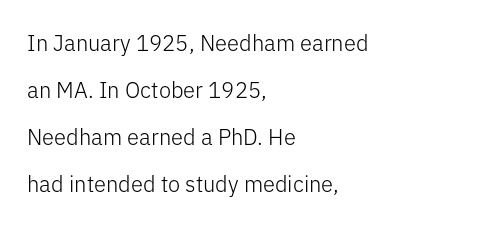
Q: Is the text bold? A: No.
Q: Is the text italic (slanted)? A: No, it is upright.
Q: Is the text underlined? A: No.
Q: How is the paragraph aligned? A: Left-aligned.
Q: Is the spacing between letters normal or unusually wide? A: Normal.
Q: Is the spacing between lines tight, normal or loose? A: Loose.
